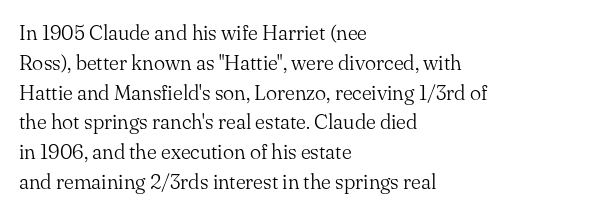
Q: Is the text bold? A: No.
Q: Is the text italic (slanted)? A: No, it is upright.
Q: Is the text underlined? A: No.
Q: How is the paragraph aligned? A: Left-aligned.
Q: Is the spacing between letters normal or unusually wide? A: Normal.
Q: Is the spacing between lines tight, normal or loose? A: Normal.
